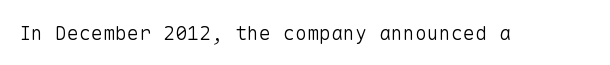
Q: Is the text bold? A: No.
Q: Is the text italic (slanted)? A: No, it is upright.
Q: Is the text underlined? A: No.
Q: Is the spacing between letters normal or unusually wide? A: Normal.
